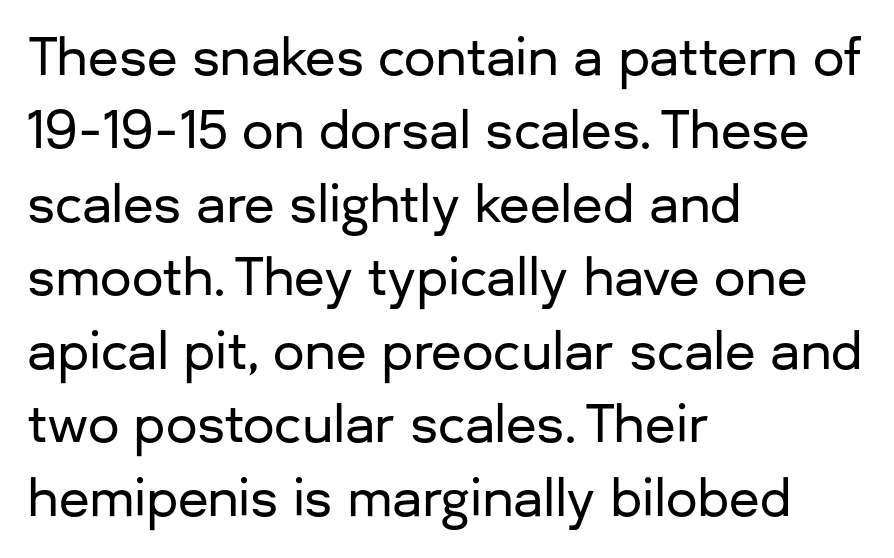
Spacing verdict: proportional, widths tailored to each character. Short note: letters normally spaced. Every row of glyphs begins at an identical x-position on the left. To sum up the face: it is a sans, with no serifs.
